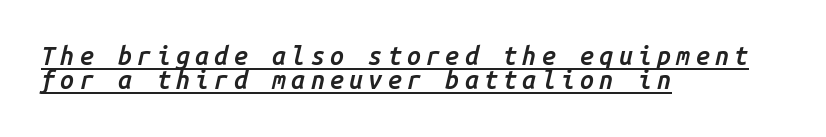
The image shows 25 px text type, italic (leaning right); set left-aligned, tight line spacing (0.96x), unusually wide letter spacing (+0.21 em), underlined.
